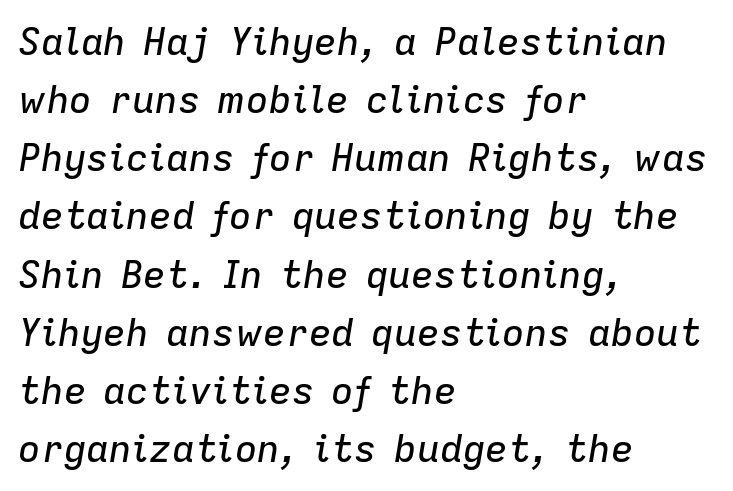
Q: Is the text italic (slanted)? A: Yes, it leans right by about 9 degrees.
Q: Is the text underlined? A: No.
Q: How is the paragraph aligned? A: Left-aligned.
Q: Is the spacing between letters normal or unusually wide? A: Normal.
Q: Is the spacing between lines tight, normal or loose? A: Normal.
Q: Width (condensed, normal, or wide)? A: Normal.
Q: Stroke contrast? A: Low.
Q: x-height? A: Medium.
Q: Monospaced? A: No.
